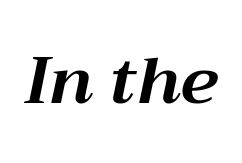
Q: Is the text bold? A: Yes.
Q: Is the text italic (slanted)? A: Yes, it leans right by about 12 degrees.
Q: Is the text underlined? A: No.
Q: Is the spacing between letters normal or unusually wide? A: Normal.
Q: Width (condensed, normal, or wide)? A: Normal.
Q: Stroke contrast? A: Medium.
Q: x-height? A: Medium.
Q: Monospaced? A: No.
